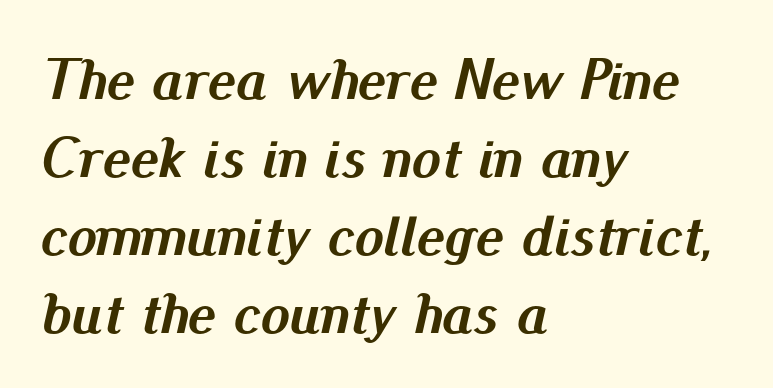
{"italic": "yes", "lean": "right", "slant_degrees": 13, "bold": "yes", "weight": "semibold", "width": "normal", "stroke_contrast": "medium", "x_height": "small", "monospaced": "no", "underline": "no", "align": "left", "line_spacing": "normal", "line_spacing_ratio": 1.32, "letter_spacing": "normal", "letter_spacing_em": 0.0, "glyph_px": 59}
